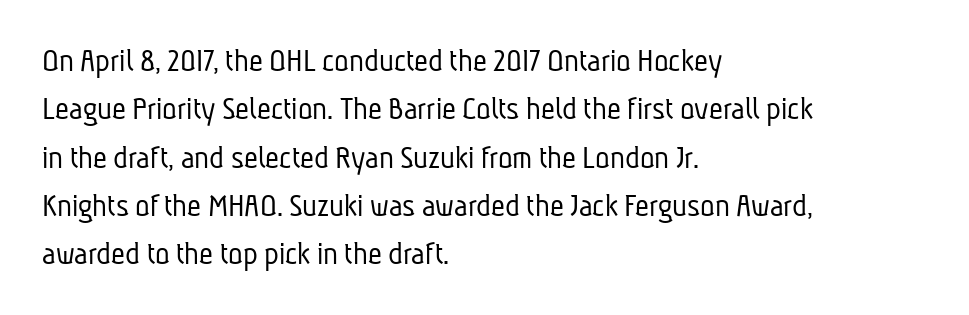
The typeface has the unassuming heft of standard copy or less. Each letter keeps its own natural width here, so spacing adapts to shape. Stroke terminals: plain, sans-serif. Is the letter spacing exaggerated? No — it looks like the ordinary default.
